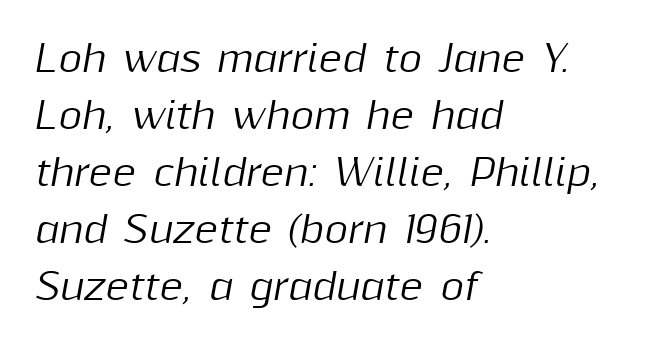
Q: Is the text italic (slanted)? A: Yes, it leans right by about 10 degrees.
Q: Is the text underlined? A: No.
Q: How is the paragraph aligned? A: Left-aligned.
Q: Is the spacing between letters normal or unusually wide? A: Normal.
Q: Is the spacing between lines tight, normal or loose? A: Normal.
Q: Width (condensed, normal, or wide)? A: Normal.
Q: Stroke contrast? A: Medium.
Q: x-height? A: Medium.
Q: Monospaced? A: No.
